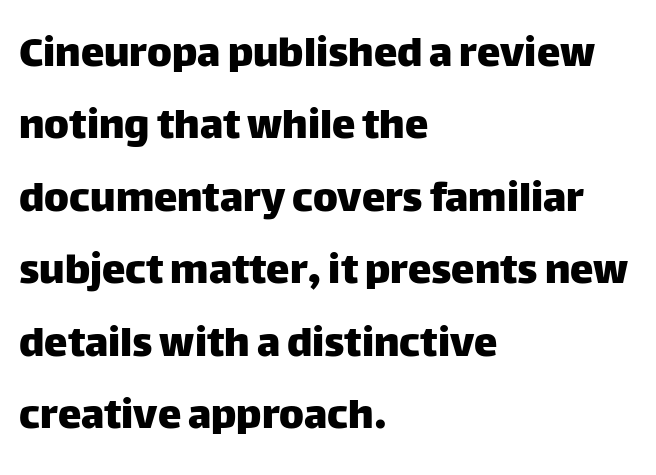
The image shows 47 px sans-serif type, upright; set left-aligned, normal line spacing (1.54x), normal letter spacing, not underlined; low stroke contrast and a large x-height.
